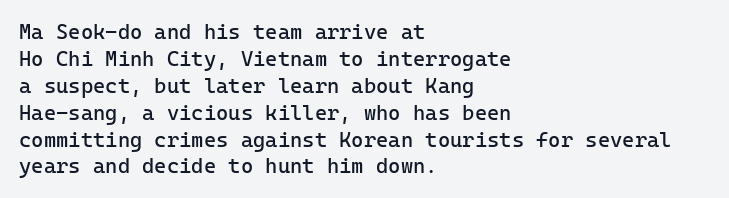
The image shows 21 px text type, upright; set left-aligned, normal line spacing (1.28x), normal letter spacing, not underlined.
